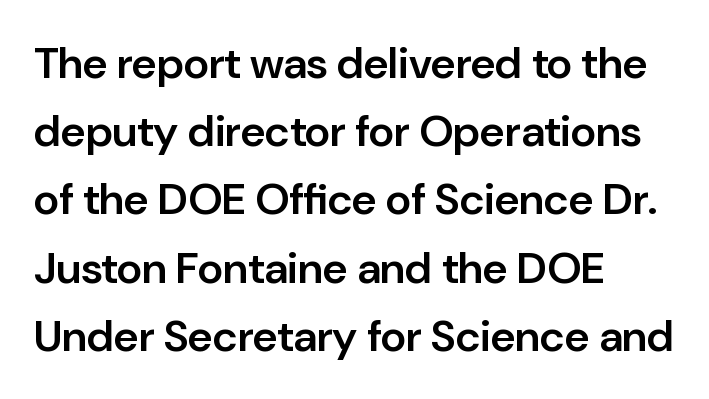
The image shows 44 px semibold sans-serif type, upright; set left-aligned, normal line spacing (1.55x), normal letter spacing, not underlined; low stroke contrast and a medium x-height.
